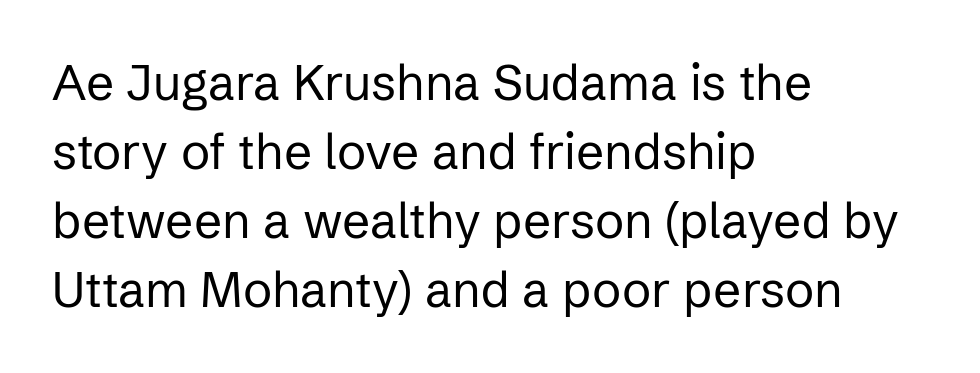
{"serif": "no", "italic": "no", "bold": "no", "weight": "regular", "width": "normal", "stroke_contrast": "low", "x_height": "medium", "monospaced": "no", "underline": "no", "align": "left", "line_spacing": "normal", "line_spacing_ratio": 1.41, "letter_spacing": "normal", "letter_spacing_em": 0.0, "glyph_px": 49}
